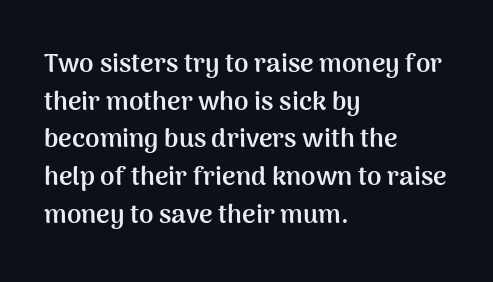
{"italic": "no", "bold": "yes", "underline": "no", "align": "left", "line_spacing": "normal", "line_spacing_ratio": 1.45, "letter_spacing": "normal", "letter_spacing_em": 0.0, "glyph_px": 26}
